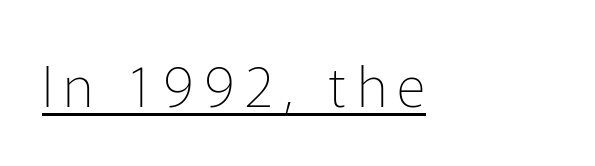
Q: Is the text bold? A: No.
Q: Is the text italic (slanted)? A: No, it is upright.
Q: Is the typeface a serif or a sans-serif typeface? A: Sans-serif.
Q: Is the text underlined? A: Yes.
Q: Width (condensed, normal, or wide)? A: Normal.
Q: Stroke contrast? A: Low.
Q: x-height? A: Medium.
Q: Monospaced? A: No.
